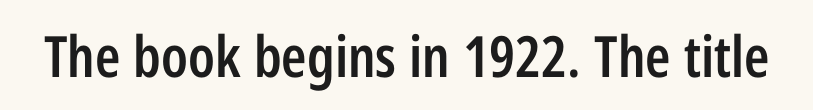
Check under the words: just untouched page. Varying glyph widths throughout — classic text-font behaviour. It's the straight-up-and-down kind of type. The type is set solid horizontally, with unmodified tracking. The letters carry no serifs — their stems end cleanly without finishing strokes. The rendering uses a semibold face; strokes are thickened but not to full bold.
